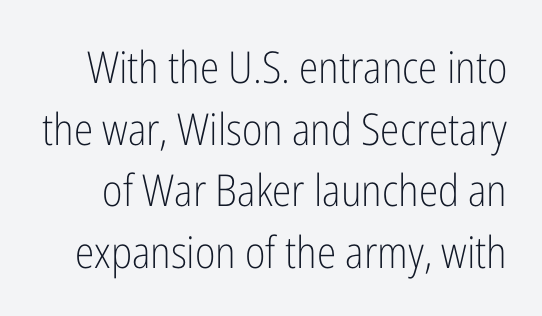
Regular leading. To sum up the face: it is a sans, with no serifs. The tracking reads as untouched default to a designer's eye. A clean baseline with only descenders dipping below it.
